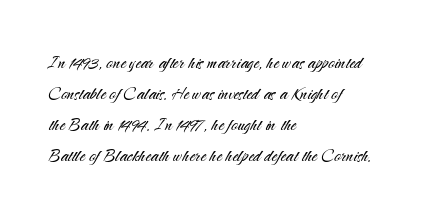
The image shows 22 px text type; set left-aligned, normal line spacing (1.41x), normal letter spacing, not underlined.
